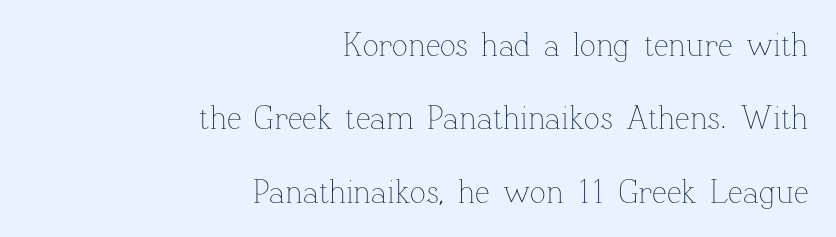
{"italic": "no", "bold": "no", "weight": "thin", "width": "normal", "stroke_contrast": "low", "x_height": "medium", "monospaced": "no", "underline": "no", "align": "right", "line_spacing": "loose", "line_spacing_ratio": 2.22, "letter_spacing": "normal", "letter_spacing_em": 0.0, "glyph_px": 33}
